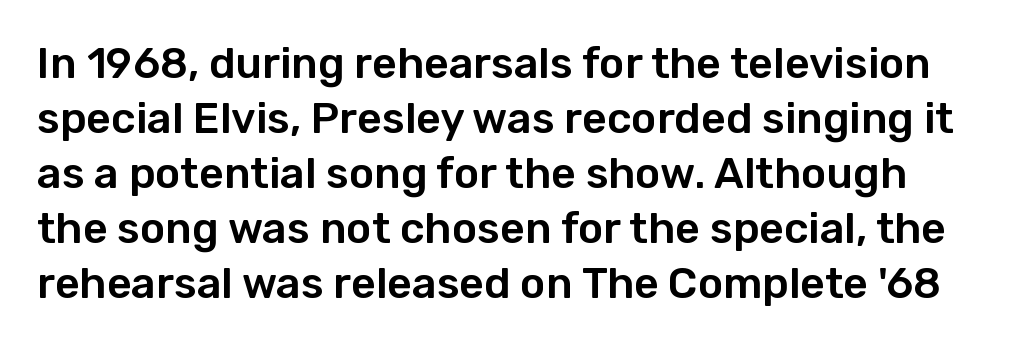
Q: Is the text italic (slanted)? A: No, it is upright.
Q: Is the typeface a serif or a sans-serif typeface? A: Sans-serif.
Q: Is the text underlined? A: No.
Q: Is the spacing between letters normal or unusually wide? A: Normal.
Q: Is the spacing between lines tight, normal or loose? A: Normal.
Q: Width (condensed, normal, or wide)? A: Normal.
Q: Stroke contrast? A: Low.
Q: x-height? A: Medium.
Q: Monospaced? A: No.
